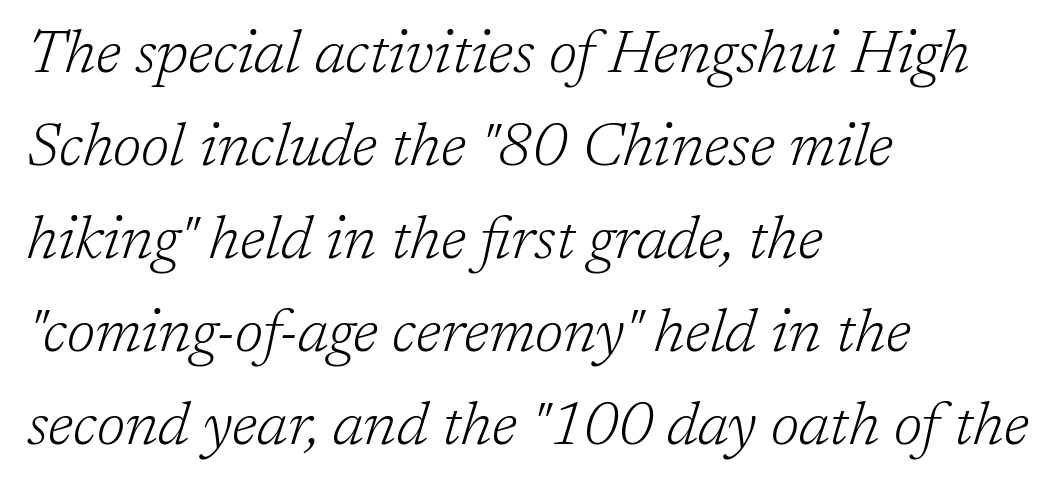
The image shows 60 px light serif type, italic (leaning right); set left-aligned, normal line spacing (1.55x), normal letter spacing, not underlined; low stroke contrast and a medium x-height.
